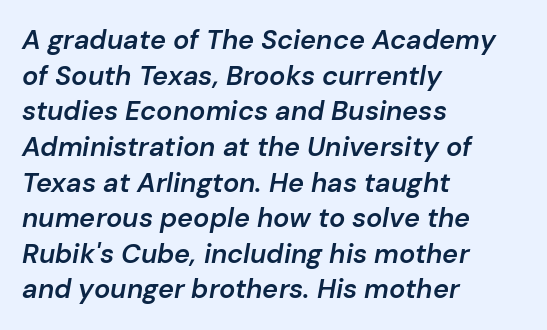
Rule under the text: the space is simply empty. A somewhat darkened texture: the type is semibold rather than bold. The typography opts for an oblique posture over an upright one. The line texture is even and compact thanks to regular tracking. Notice how the passage keeps a crisp vertical edge on the left only. These lines sit exactly where default settings would place them.
